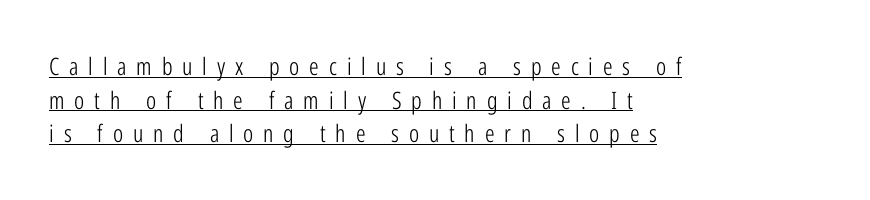
Quick note: underline on. Regarding leading, the lines here are spaced in the standard way. Alignment: flush left. Every stem runs plumb, perpendicular to the baseline.
